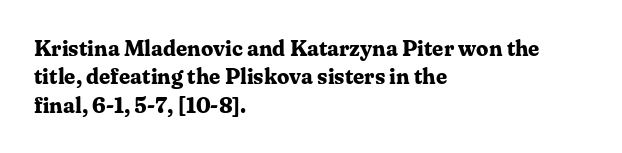
The image shows 22 px bold type, upright; set left-aligned, normal line spacing (1.29x), normal letter spacing, not underlined.
